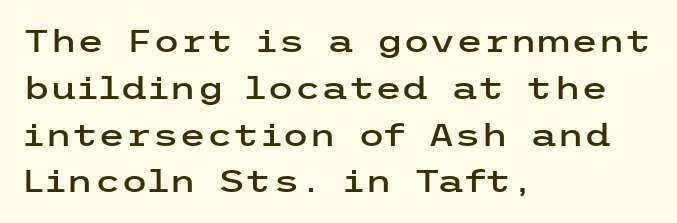
The type family on display is of the sans-serif kind. The passage shown stacks its lines at a standard gap. The text block is weighted toward the left margin, trailing off unevenly rightward. Caption: standard tracking, unaltered. The specimen omits any rule beneath the text block's lines. The letters stand upright; this is a roman face.
